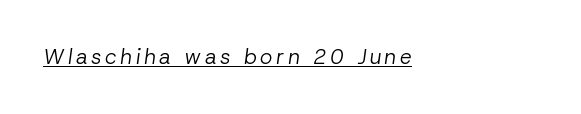
{"italic": "yes", "lean": "right", "slant_degrees": 8, "bold": "no", "underline": "yes", "align": "left", "glyph_px": 21}
